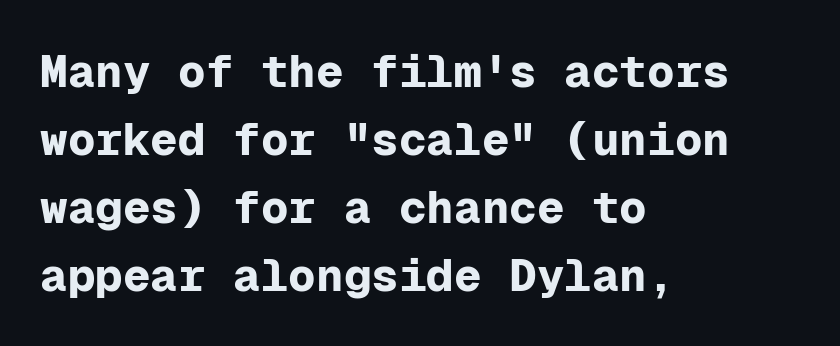
The image shows 46 px bold sans-serif type, upright, monospaced; set left-aligned, normal line spacing (1.48x), normal letter spacing, not underlined; low stroke contrast and a medium x-height.
